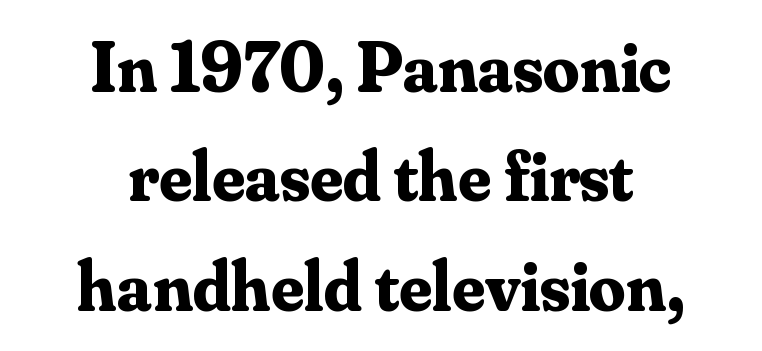
{"serif": "yes", "italic": "no", "bold": "yes", "weight": "bold", "width": "normal", "stroke_contrast": "medium", "x_height": "small", "monospaced": "no", "underline": "no", "align": "center", "line_spacing": "normal", "line_spacing_ratio": 1.52, "letter_spacing": "normal", "letter_spacing_em": 0.0, "glyph_px": 72}
